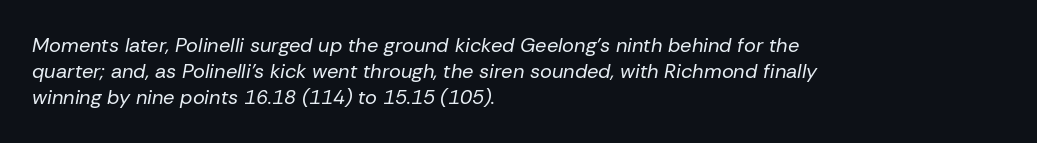
Vertical spacing — default. Caption: face not bold, strokes unweighted. When letters slant like this, we call the style italic. The specimen omits any rule beneath the text block's lines.
